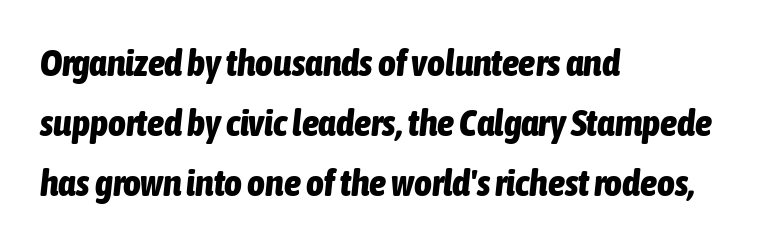
The image shows 38 px bold, condensed type, italic (leaning right); set left-aligned, normal line spacing (1.58x), normal letter spacing, not underlined; low stroke contrast and a medium x-height.
